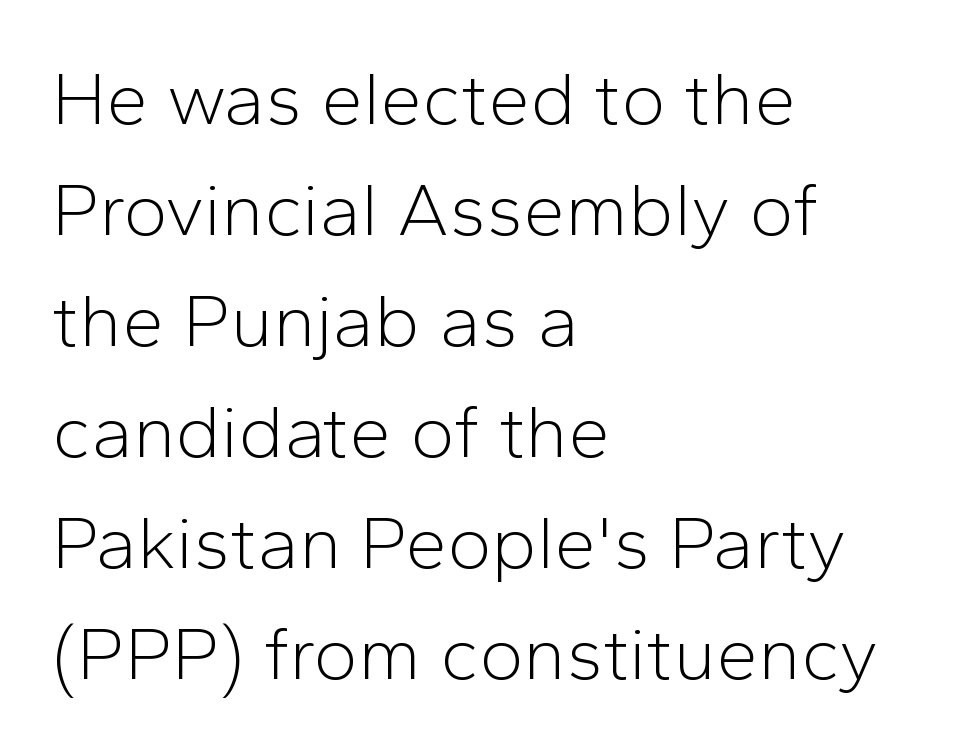
Q: Is the text bold? A: No.
Q: Is the text italic (slanted)? A: No, it is upright.
Q: Is the typeface a serif or a sans-serif typeface? A: Sans-serif.
Q: Is the text underlined? A: No.
Q: How is the paragraph aligned? A: Left-aligned.
Q: Is the spacing between letters normal or unusually wide? A: Normal.
Q: Is the spacing between lines tight, normal or loose? A: Normal.
Q: Width (condensed, normal, or wide)? A: Normal.
Q: Stroke contrast? A: Low.
Q: x-height? A: Medium.
Q: Monospaced? A: No.
